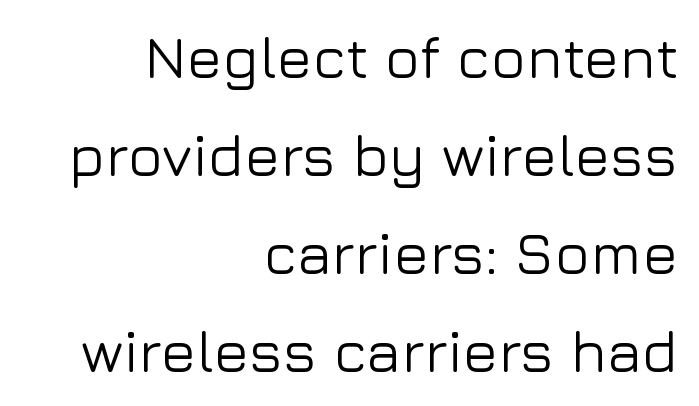
Default kerning and tracking; the words read as compact shapes. The specimen omits any rule beneath the text block's lines. Each letter keeps its own natural width here, so spacing adapts to shape. Unlike a traditional serif, this face leaves its strokes unadorned. Is the block centered? No — it sits flush against the right margin.
